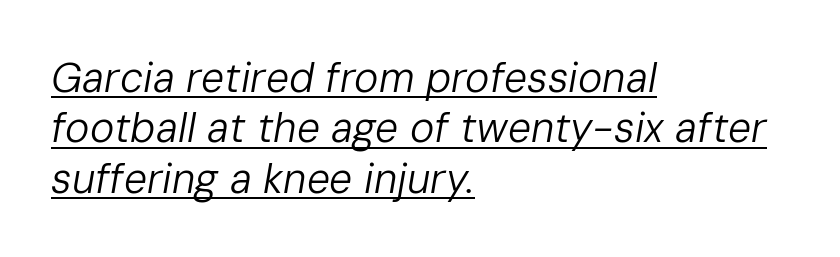
The image shows 41 px regular-weight type, italic (leaning right); set left-aligned, line spacing 1.23x, normal letter spacing, underlined; low stroke contrast and a medium x-height.
